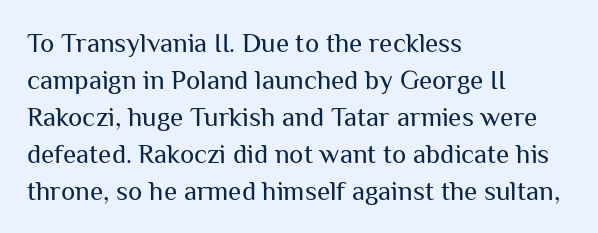
Reading down the block, your eye returns to a fixed left position each line. Tall strokes in this sample are plumb rather than angled. The rendering uses a moderate line-height, typical for paragraphs. This is not heavy type; no bold has been used. Any mark beneath the type? The region is blank. Each word holds together tightly as a unit, with standard inter-letter gaps.
